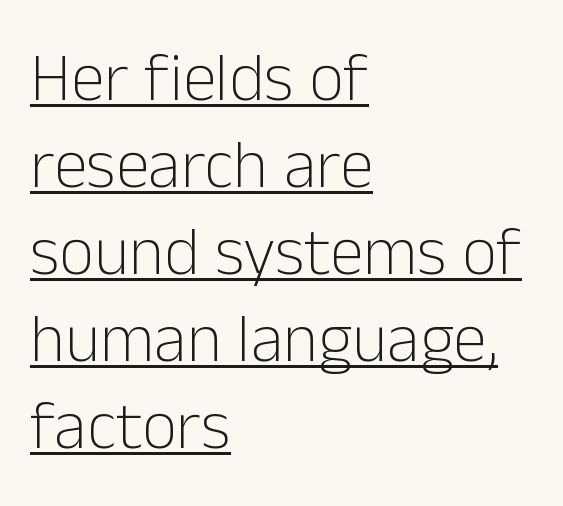
{"serif": "no", "italic": "no", "bold": "no", "weight": "light", "width": "normal", "stroke_contrast": "low", "x_height": "medium", "monospaced": "no", "underline": "yes", "align": "left", "line_spacing": "normal", "line_spacing_ratio": 1.28, "letter_spacing": "normal", "letter_spacing_em": 0.0, "glyph_px": 68}
